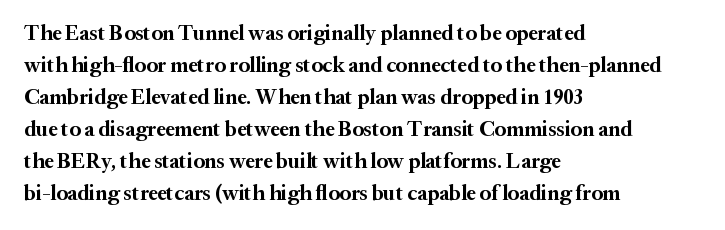
The type sits square on the baseline with zero lean. Summary of weight: heavy, a full bold. Interline gaps are of average width in this sample. The type is set solid horizontally, with unmodified tracking. Underline: absent.
